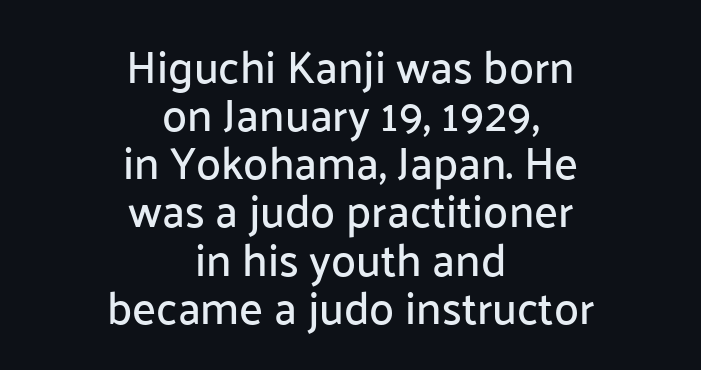
Q: Is the text italic (slanted)? A: No, it is upright.
Q: Is the typeface a serif or a sans-serif typeface? A: Sans-serif.
Q: Is the text underlined? A: No.
Q: How is the paragraph aligned? A: Centered.
Q: Is the spacing between letters normal or unusually wide? A: Normal.
Q: Is the spacing between lines tight, normal or loose? A: Tight.
Q: Width (condensed, normal, or wide)? A: Normal.
Q: Stroke contrast? A: Low.
Q: x-height? A: Medium.
Q: Monospaced? A: No.
